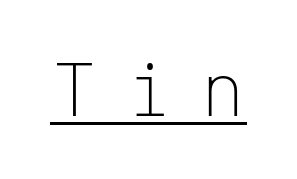
The image shows 67 px light sans-serif type, upright, monospaced; set unusually wide letter spacing (+0.41 em), underlined; low stroke contrast and a medium x-height.
